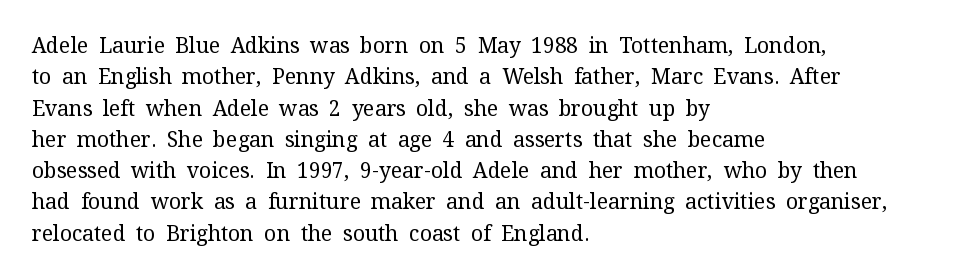
{"italic": "no", "bold": "no", "underline": "no", "align": "left", "line_spacing": "normal", "line_spacing_ratio": 1.49, "letter_spacing": "normal", "letter_spacing_em": 0.0, "glyph_px": 21}
